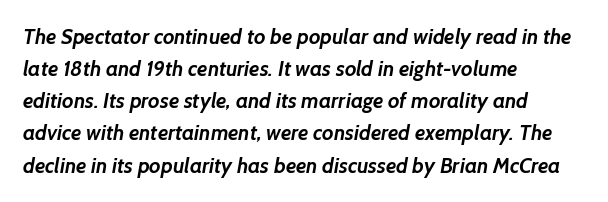
The image shows 21 px bold type; set left-aligned, normal line spacing (1.53x), normal letter spacing, not underlined.
